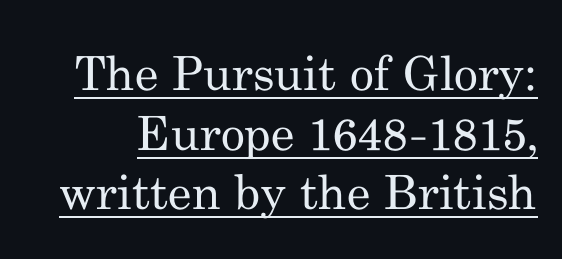
You can tell it's not italic because the verticals are truly vertical. The rendering uses a moderate line-height, typical for paragraphs. The cut favours lightness, reaching ordinary text weight at its darkest. What stands out about the letter spacing? Nothing — it is the standard amount.
